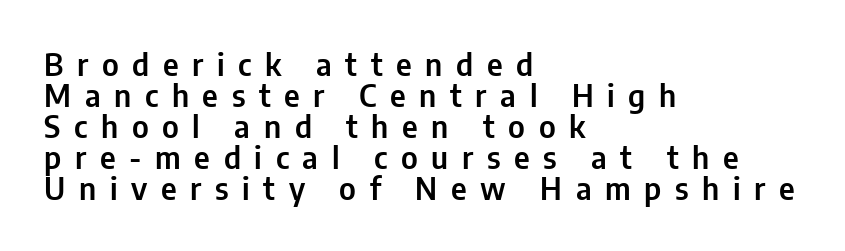
The image shows 31 px condensed sans-serif type, upright; set left-aligned, tight line spacing (1.0x), unusually wide letter spacing (+0.44 em), not underlined; low stroke contrast and a medium x-height.
